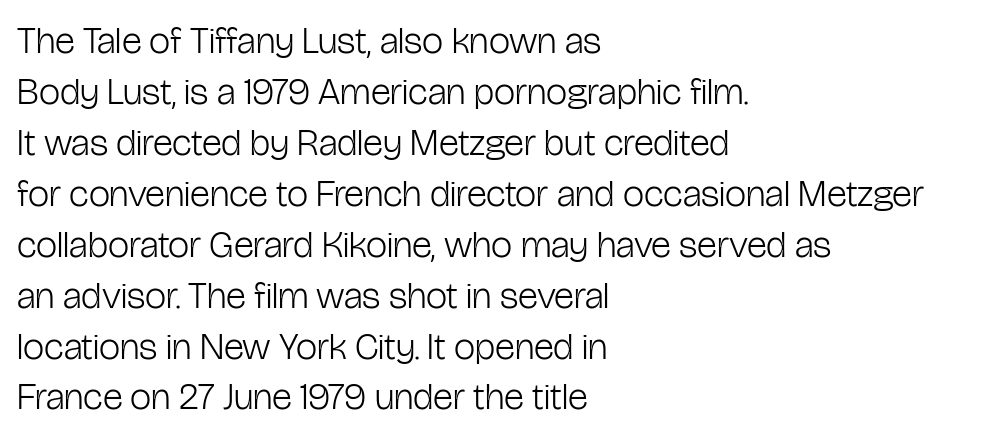
Q: Is the text bold? A: No.
Q: Is the text italic (slanted)? A: No, it is upright.
Q: Is the typeface a serif or a sans-serif typeface? A: Sans-serif.
Q: Is the text underlined? A: No.
Q: How is the paragraph aligned? A: Left-aligned.
Q: Is the spacing between letters normal or unusually wide? A: Normal.
Q: Is the spacing between lines tight, normal or loose? A: Normal.
Q: Width (condensed, normal, or wide)? A: Condensed.
Q: Stroke contrast? A: Low.
Q: x-height? A: Medium.
Q: Monospaced? A: No.
